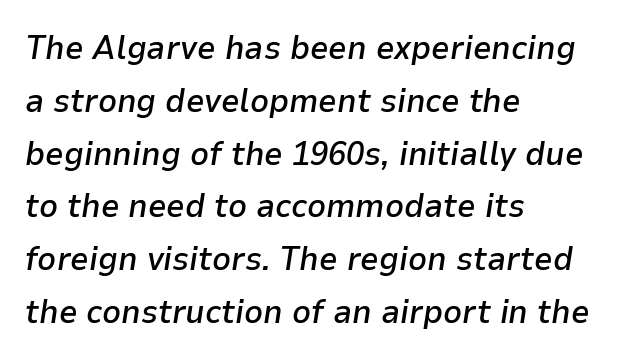
The image shows 33 px semibold type, italic (leaning right); set left-aligned, normal line spacing (1.6x), normal letter spacing, not underlined; low stroke contrast and a medium x-height.
